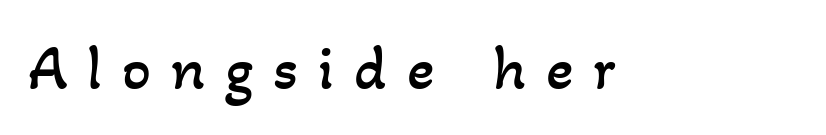
Q: Is the text bold? A: No.
Q: Is the text underlined? A: No.
Q: Is the spacing between letters normal or unusually wide? A: Unusually wide.
Q: Width (condensed, normal, or wide)? A: Normal.
Q: Stroke contrast? A: Low.
Q: x-height? A: Small.
Q: Monospaced? A: No.
